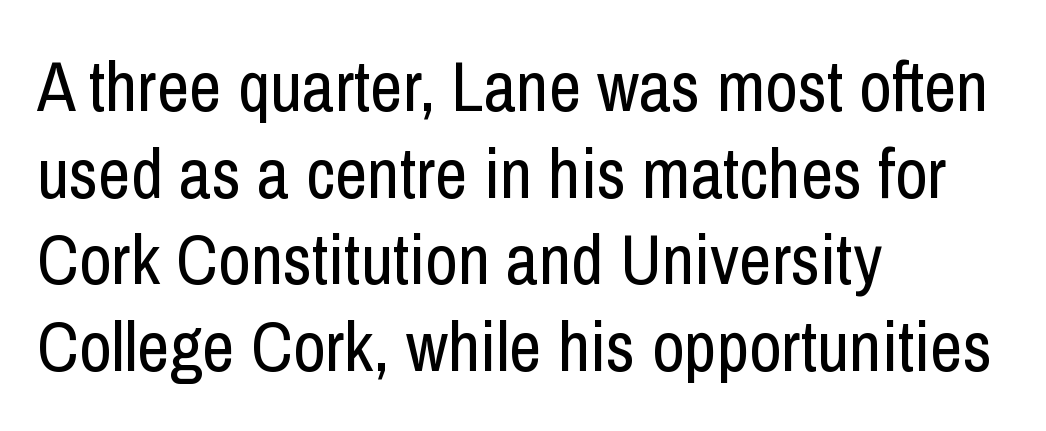
{"serif": "no", "italic": "no", "bold": "no", "weight": "regular", "width": "condensed", "stroke_contrast": "low", "x_height": "medium", "monospaced": "no", "underline": "no", "align": "left", "line_spacing_ratio": 1.22, "letter_spacing": "normal", "letter_spacing_em": 0.0, "glyph_px": 71}
